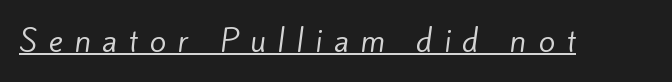
The image shows 30 px regular-weight sans-serif type; set unusually wide letter spacing (+0.38 em), underlined; low stroke contrast and a small x-height.
